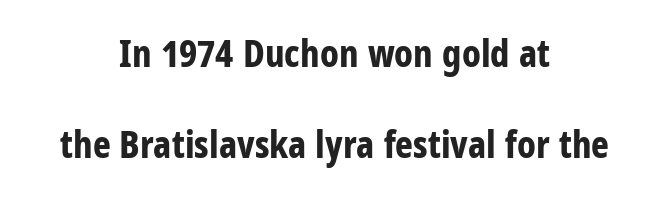
Q: Is the text bold? A: Yes.
Q: Is the text italic (slanted)? A: No, it is upright.
Q: Is the typeface a serif or a sans-serif typeface? A: Sans-serif.
Q: Is the text underlined? A: No.
Q: How is the paragraph aligned? A: Centered.
Q: Is the spacing between letters normal or unusually wide? A: Normal.
Q: Is the spacing between lines tight, normal or loose? A: Loose.
Q: Width (condensed, normal, or wide)? A: Condensed.
Q: Stroke contrast? A: Low.
Q: x-height? A: Large.
Q: Monospaced? A: No.
